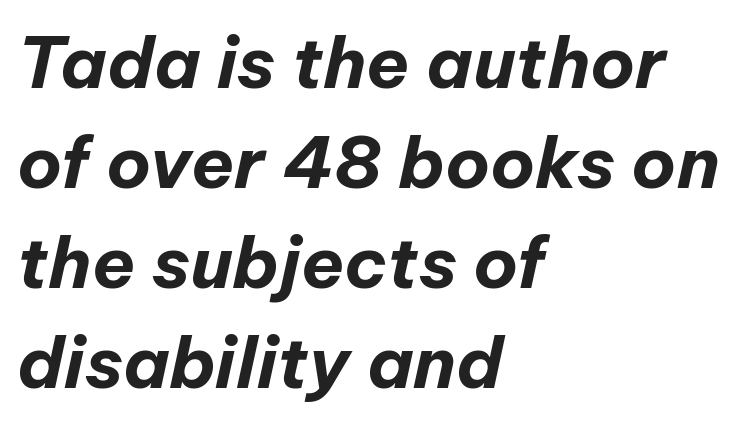
The rendering keeps characters at their native spacing. Is this a fixed-width face? No — the glyphs have proportional, varying widths. Posture: slanted. The characters look thick and weighty, a clear bold. Horizontal bands of white between lines are of average thickness. Quick note: underline off.
